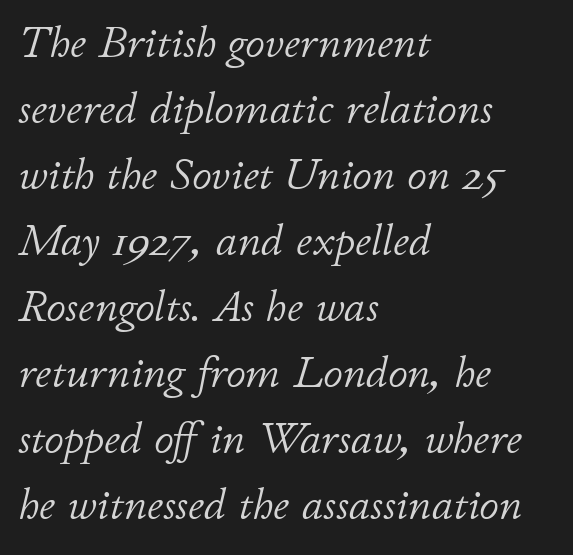
The image shows 44 px light type, italic (leaning right); set left-aligned, normal line spacing (1.5x), normal letter spacing, not underlined; low stroke contrast and a small x-height.
